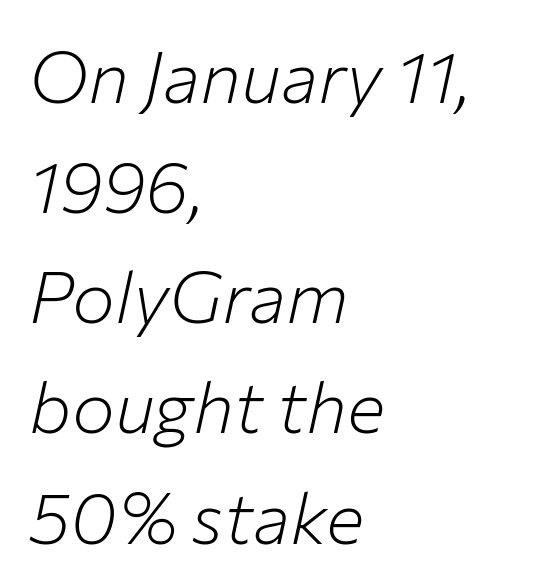
The strip under each line holds only bare page. No heavy texture on the line: the type isn't bold. The typesetter chose a ragged-right arrangement here. Posture: slanted.
